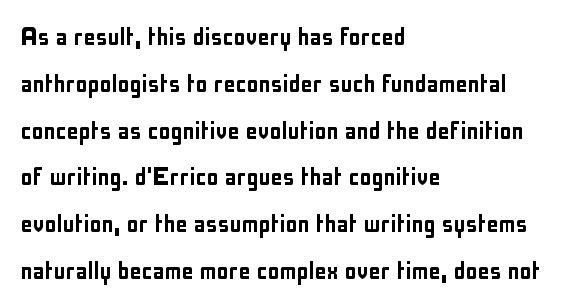
{"serif": "no", "italic": "no", "width": "condensed", "stroke_contrast": "low", "x_height": "medium", "monospaced": "no", "underline": "no", "align": "left", "line_spacing": "normal", "line_spacing_ratio": 1.56, "letter_spacing": "normal", "letter_spacing_em": 0.0, "glyph_px": 30}
